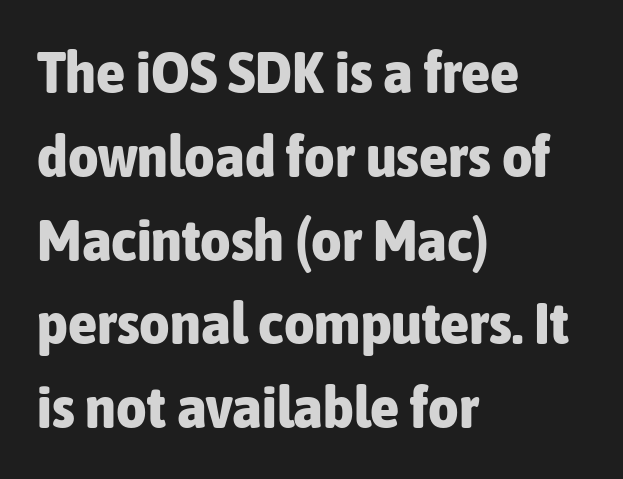
If you drew a ruler down the left edge, every line would touch it. Unlike a traditional serif, this face leaves its strokes unadorned. Tall strokes in this sample are plumb rather than angled. The tracking reads as untouched default to a designer's eye. Words float on clear page, feet unadorned. Look at the stroke-to-counter ratio: heavy, a bold.
